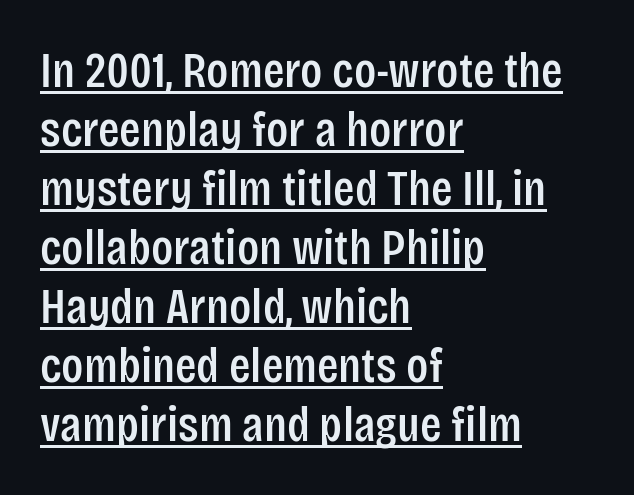
Notice how the passage keeps a crisp vertical edge on the left only. The horizontal fit of the characters is conventional and even. Nope, not italic — everything's standing straight. This rendering features underlined lettering. Is this a fixed-width face? No — the glyphs have proportional, varying widths. Is this a sans? Yes — the strokes have no serifs.
